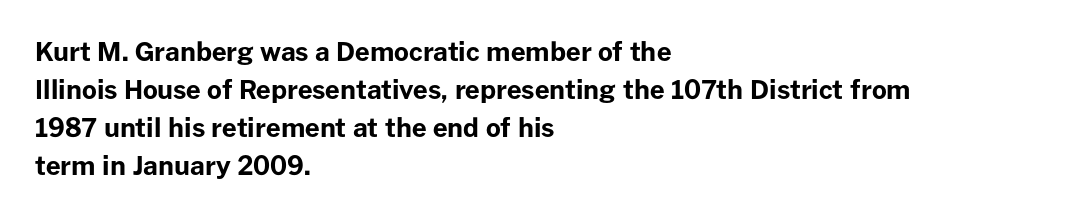
Q: Is the text bold? A: Yes.
Q: Is the text italic (slanted)? A: No, it is upright.
Q: Is the text underlined? A: No.
Q: How is the paragraph aligned? A: Left-aligned.
Q: Is the spacing between letters normal or unusually wide? A: Normal.
Q: Is the spacing between lines tight, normal or loose? A: Normal.
